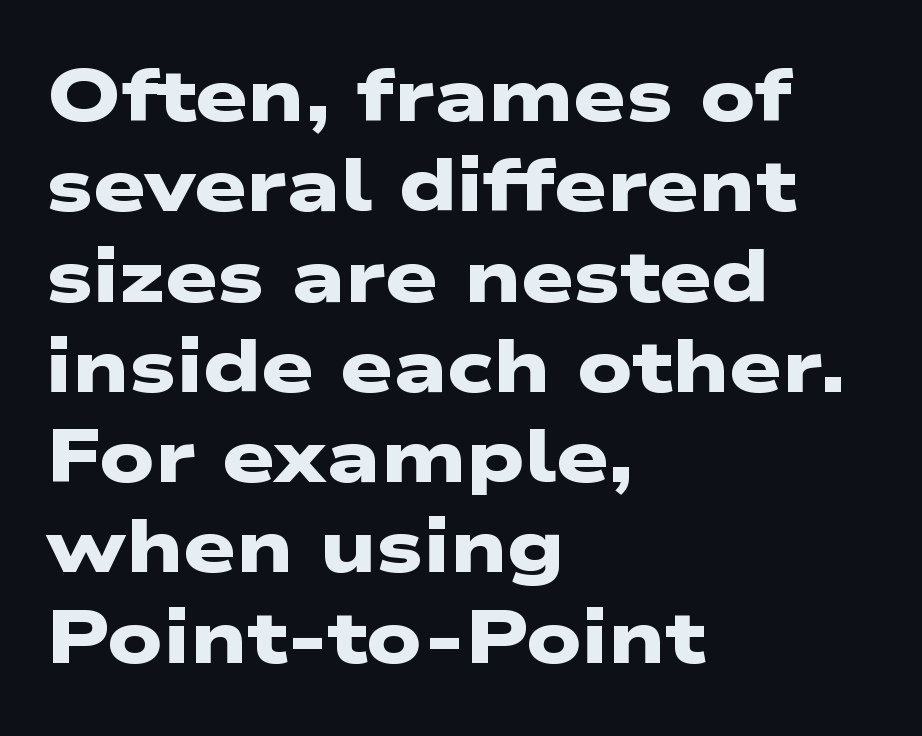
{"serif": "no", "bold": "yes", "weight": "heavy", "width": "wide", "stroke_contrast": "low", "x_height": "medium", "monospaced": "no", "underline": "no", "align": "left", "line_spacing_ratio": 1.22, "letter_spacing": "normal", "letter_spacing_em": 0.0, "glyph_px": 74}
